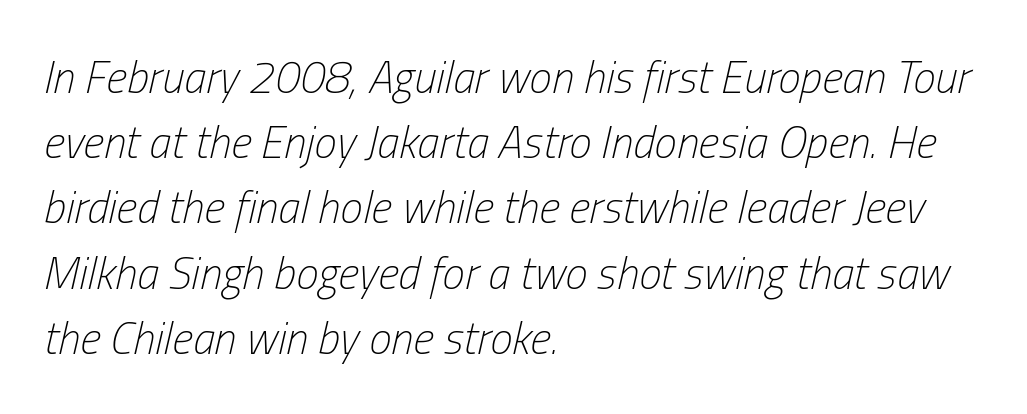
Q: Is the text bold? A: No.
Q: Is the text italic (slanted)? A: Yes, it leans right by about 13 degrees.
Q: Is the text underlined? A: No.
Q: How is the paragraph aligned? A: Left-aligned.
Q: Is the spacing between letters normal or unusually wide? A: Normal.
Q: Is the spacing between lines tight, normal or loose? A: Normal.
Q: Width (condensed, normal, or wide)? A: Condensed.
Q: Stroke contrast? A: Low.
Q: x-height? A: Medium.
Q: Monospaced? A: No.
